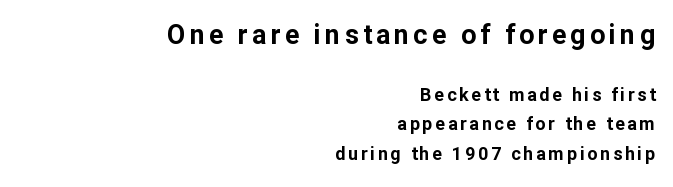
Right-aligned paragraph, ragged on the left. The letters are bold, with thick, heavy strokes. Vertical spacing — default. The more generous point size was reserved for the upper chunk. Notice how the stems are strictly vertical — no italics here.
